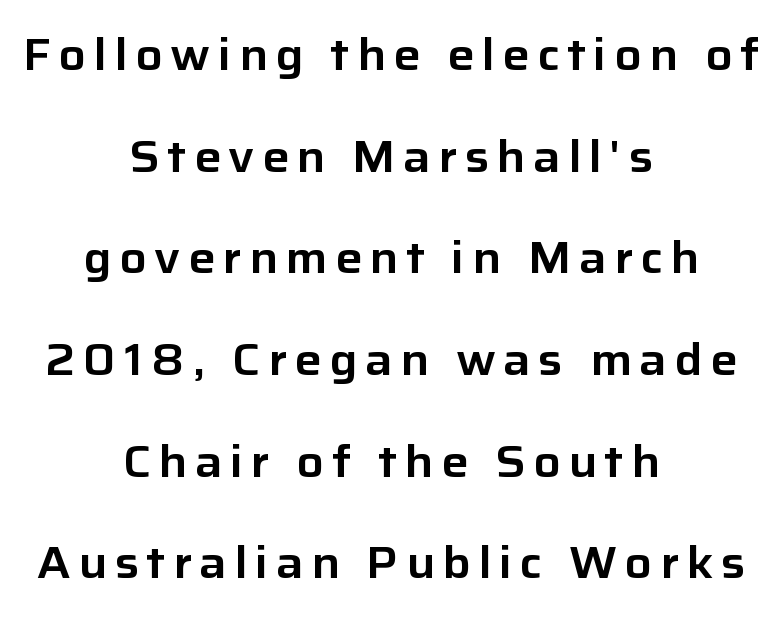
The letters carry no serifs — their stems end cleanly without finishing strokes. Posture: upright roman. Neither beginnings nor endings align; midpoints do. Character widths vary here, with narrow letters taking less room than wide ones. How would I describe the line gaps? Wide and relaxed.
